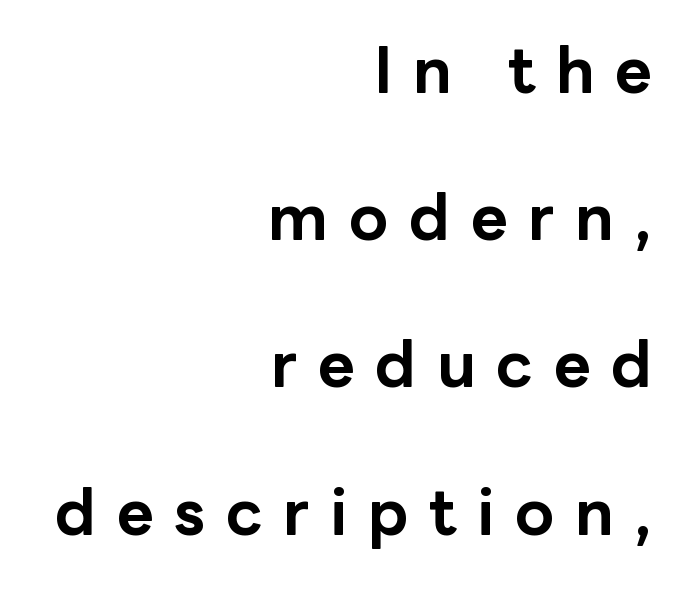
{"serif": "no", "italic": "no", "bold": "yes", "weight": "bold", "width": "normal", "stroke_contrast": "low", "x_height": "medium", "monospaced": "no", "underline": "no", "align": "right", "line_spacing": "loose", "line_spacing_ratio": 2.3, "letter_spacing": "wide", "letter_spacing_em": 0.32, "glyph_px": 64}
